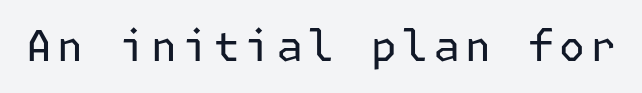
The image shows 43 px regular-weight sans-serif type, upright; set not underlined; low stroke contrast and a medium x-height.
